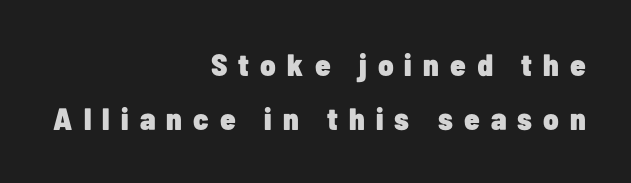
Q: Is the text bold? A: Yes.
Q: Is the text italic (slanted)? A: No, it is upright.
Q: Is the typeface a serif or a sans-serif typeface? A: Sans-serif.
Q: Is the text underlined? A: No.
Q: How is the paragraph aligned? A: Right-aligned.
Q: Is the spacing between letters normal or unusually wide? A: Unusually wide.
Q: Width (condensed, normal, or wide)? A: Condensed.
Q: Stroke contrast? A: Low.
Q: x-height? A: Medium.
Q: Monospaced? A: No.
